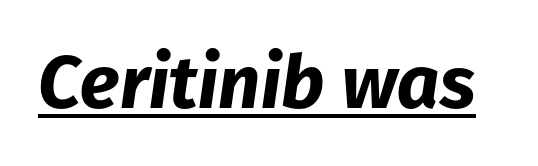
{"italic": "yes", "lean": "right", "slant_degrees": 8, "bold": "yes", "weight": "bold", "width": "normal", "stroke_contrast": "low", "x_height": "medium", "monospaced": "no", "underline": "yes", "letter_spacing": "normal", "letter_spacing_em": 0.0, "glyph_px": 74}
